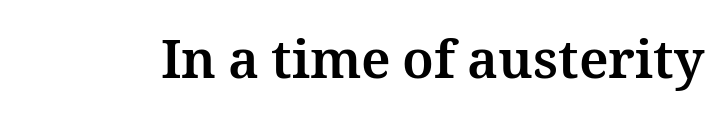
The image shows 53 px bold type, upright; set normal letter spacing, not underlined; medium stroke contrast and a medium x-height.
